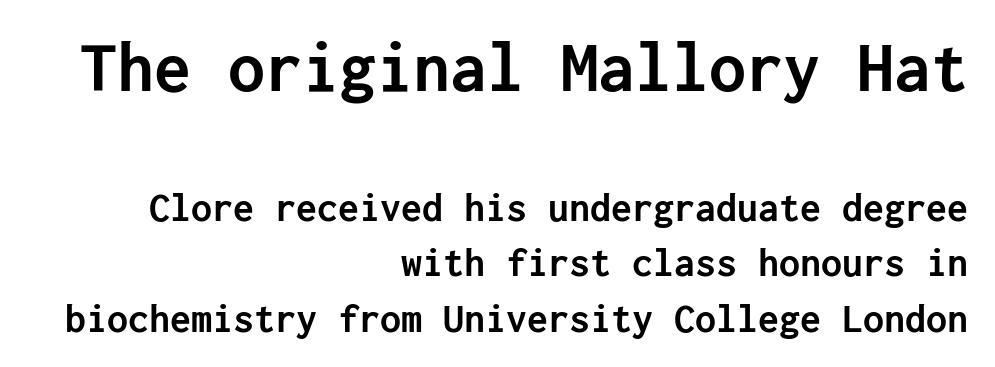
Q: Is the text bold? A: Yes.
Q: Is the text italic (slanted)? A: No, it is upright.
Q: Is the typeface a serif or a sans-serif typeface? A: Sans-serif.
Q: Is the text underlined? A: No.
Q: How is the paragraph aligned? A: Right-aligned.
Q: Is the spacing between letters normal or unusually wide? A: Normal.
Q: Is the spacing between lines tight, normal or loose? A: Normal.
Q: Which block of text is set in a larger size, the first (top) or the second (bottom)? A: The first (top) one.
Q: Width (condensed, normal, or wide)? A: Normal.
Q: Stroke contrast? A: Low.
Q: x-height? A: Medium.
